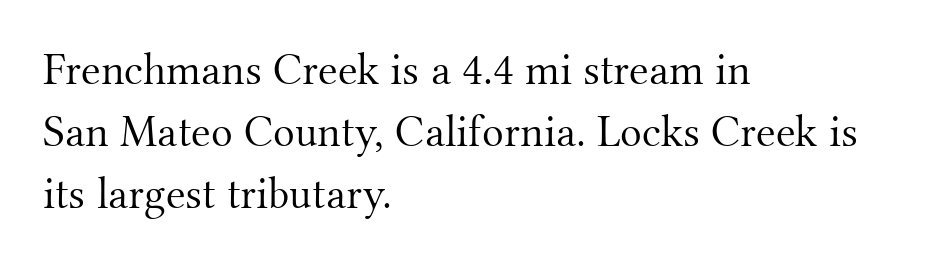
Q: Is the text bold? A: No.
Q: Is the text italic (slanted)? A: No, it is upright.
Q: Is the typeface a serif or a sans-serif typeface? A: Serif.
Q: Is the text underlined? A: No.
Q: How is the paragraph aligned? A: Left-aligned.
Q: Is the spacing between letters normal or unusually wide? A: Normal.
Q: Is the spacing between lines tight, normal or loose? A: Normal.
Q: Width (condensed, normal, or wide)? A: Normal.
Q: Stroke contrast? A: Medium.
Q: x-height? A: Small.
Q: Monospaced? A: No.
